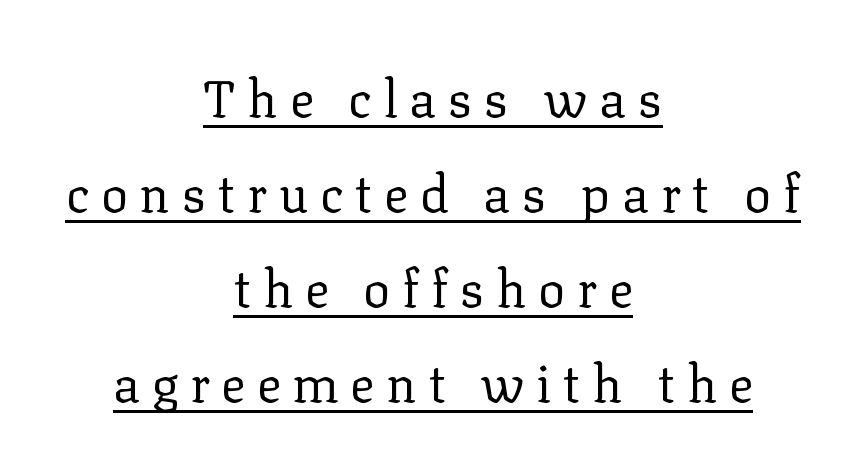
{"serif": "yes", "italic": "no", "bold": "no", "weight": "regular", "width": "normal", "stroke_contrast": "low", "x_height": "medium", "monospaced": "no", "underline": "yes", "align": "center", "line_spacing_ratio": 1.86, "letter_spacing": "wide", "letter_spacing_em": 0.23, "glyph_px": 51}
